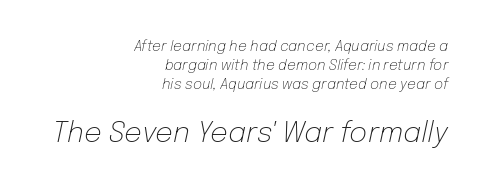
{"italic": "yes", "lean": "right", "slant_degrees": 12, "bold": "no", "weight": "light", "width": "normal", "stroke_contrast": "low", "x_height": "medium", "monospaced": "no", "underline": "no", "align": "right", "line_spacing": "normal", "line_spacing_ratio": 1.36, "letter_spacing": "normal", "letter_spacing_em": 0.0, "larger_block": "second", "size_ratio": 2.0, "glyph_px": 28}
